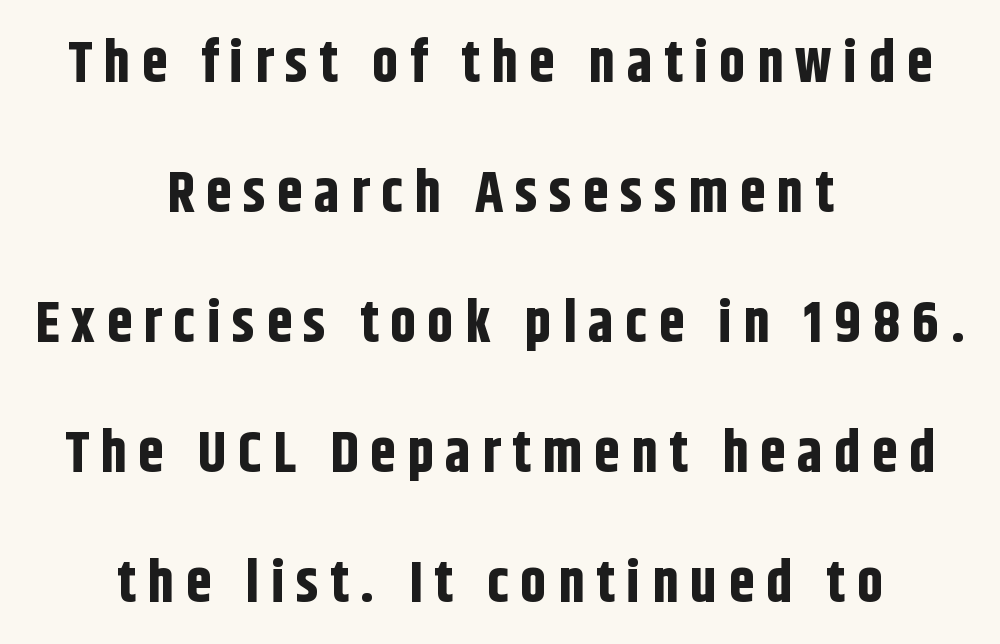
The image shows 58 px bold, condensed sans-serif type, upright; set centered, loose line spacing (2.24x), unusually wide letter spacing (+0.2 em), not underlined; low stroke contrast and a large x-height.
